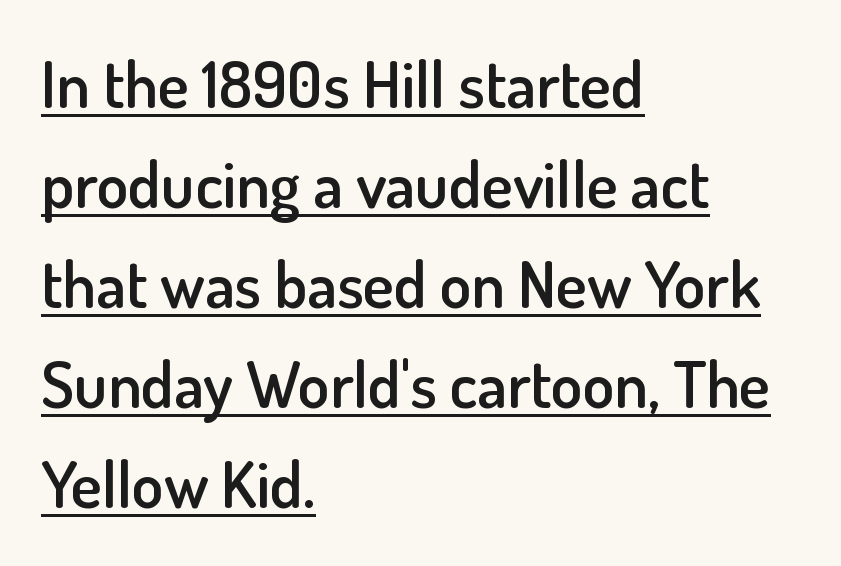
{"serif": "no", "italic": "no", "bold": "semi", "weight": "semibold", "width": "normal", "stroke_contrast": "low", "x_height": "small", "monospaced": "no", "underline": "yes", "align": "left", "line_spacing": "normal", "line_spacing_ratio": 1.54, "letter_spacing": "normal", "letter_spacing_em": 0.0, "glyph_px": 65}
